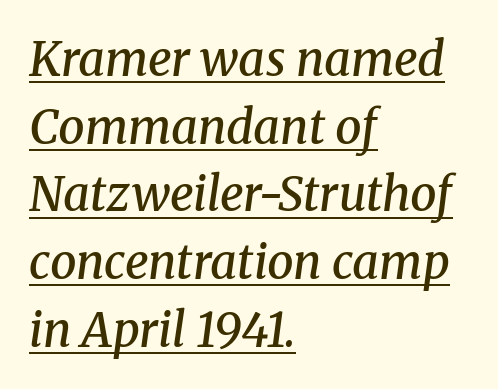
{"serif": "yes", "italic": "yes", "lean": "right", "slant_degrees": 8, "bold": "semi", "weight": "semibold", "width": "normal", "stroke_contrast": "medium", "x_height": "medium", "monospaced": "no", "underline": "yes", "align": "left", "line_spacing": "normal", "line_spacing_ratio": 1.44, "letter_spacing": "normal", "letter_spacing_em": 0.0, "glyph_px": 47}
